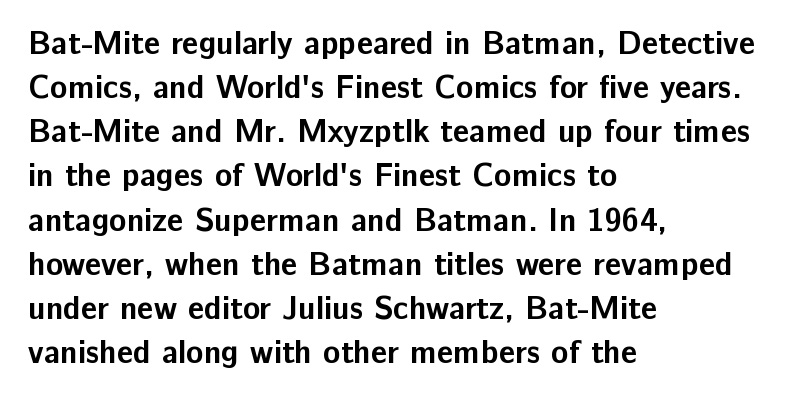
The image shows 32 px bold sans-serif type, upright; set left-aligned, normal line spacing (1.38x), normal letter spacing, not underlined; low stroke contrast and a medium x-height.
